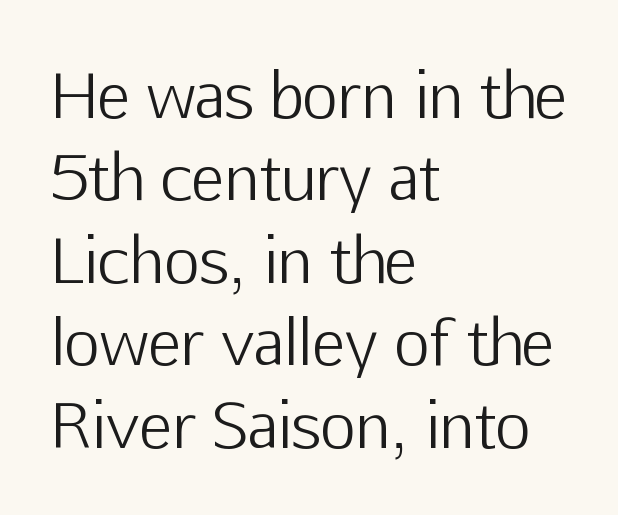
The image shows 62 px light sans-serif type, upright; set left-aligned, normal line spacing (1.33x), normal letter spacing, not underlined; low stroke contrast and a medium x-height.
